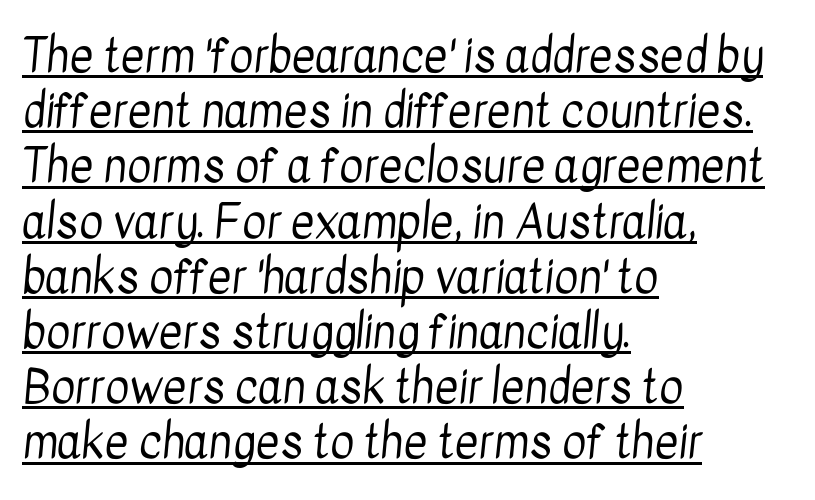
The image shows 46 px regular-weight, condensed sans-serif type; set left-aligned, line spacing 1.2x, normal letter spacing, underlined; low stroke contrast and a medium x-height.
